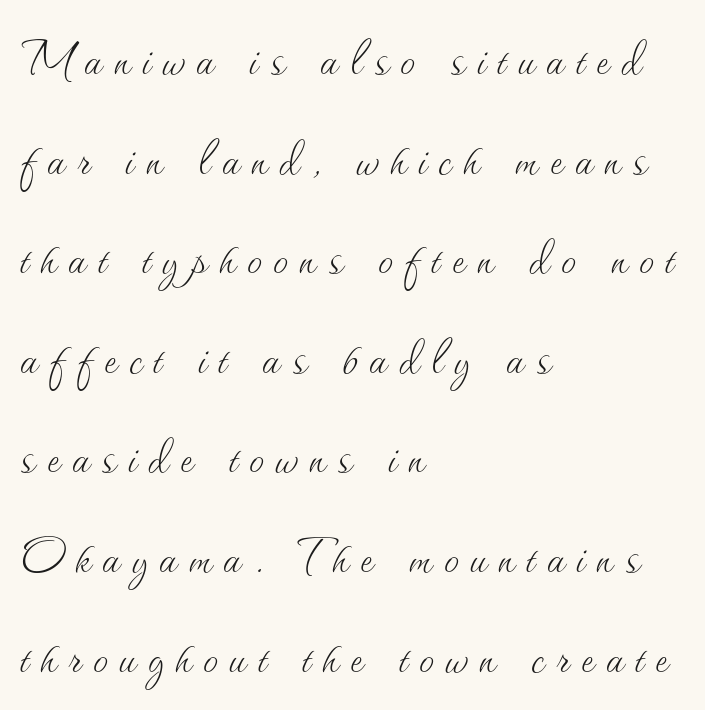
Q: Is the text bold? A: No.
Q: Is the text italic (slanted)? A: Yes.
Q: Is the text underlined? A: No.
Q: How is the paragraph aligned? A: Left-aligned.
Q: Is the spacing between letters normal or unusually wide? A: Unusually wide.
Q: Is the spacing between lines tight, normal or loose? A: Normal.
Q: Width (condensed, normal, or wide)? A: Normal.
Q: Stroke contrast? A: Medium.
Q: x-height? A: Small.
Q: Monospaced? A: No.
